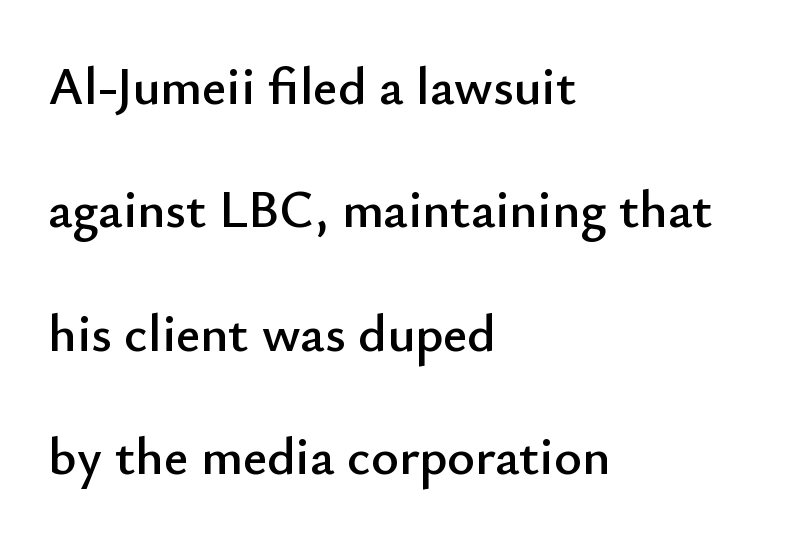
The image shows 53 px sans-serif type, upright; set left-aligned, loose line spacing (2.33x), normal letter spacing, not underlined; low stroke contrast and a small x-height.
